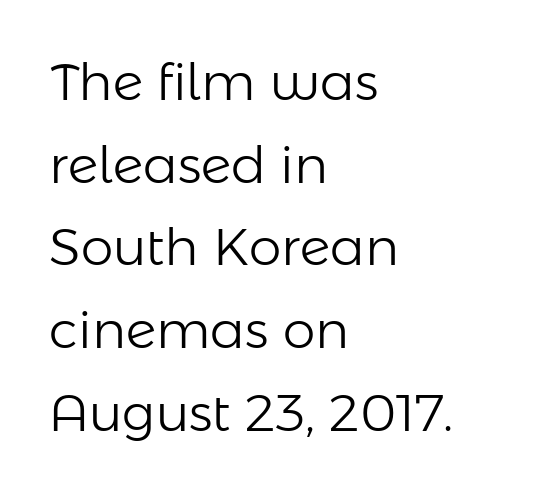
Leftover space on each line is placed entirely after the last word. This is roman type, the default non-slanted kind. The designer went with a sans here, leaving each stem footless. Whoever set this chose a conventional vertical rhythm.
